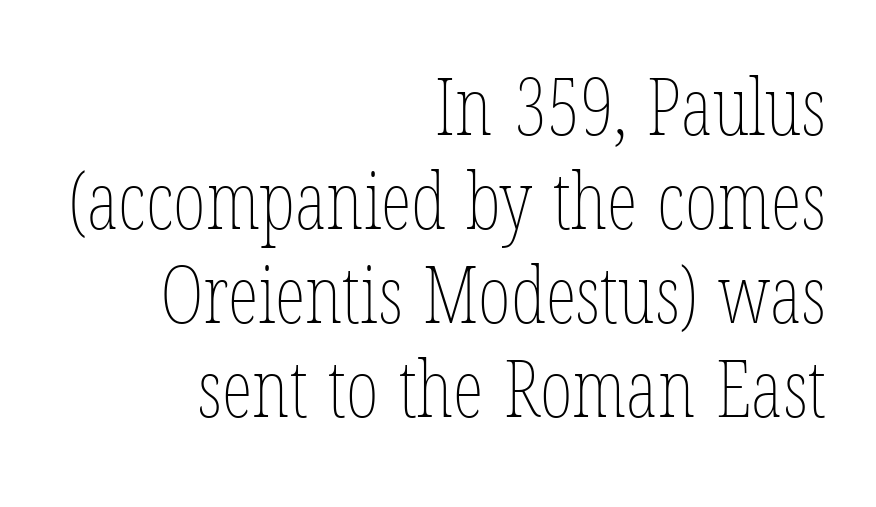
The image shows 79 px thin, condensed type, upright; set right-aligned, line spacing 1.19x, normal letter spacing, not underlined; low stroke contrast and a medium x-height.
